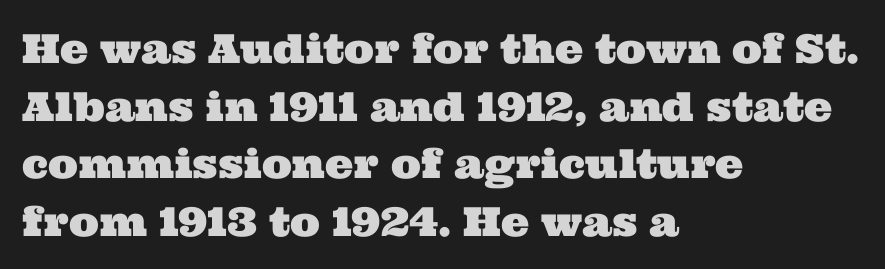
You can tell from the footed stems that serif type was used. Character widths vary here, with narrow letters taking less room than wide ones. Honestly, the row spacing looks completely unremarkable. Anything drawn beneath the words? Only blank space. The text block is weighted toward the left margin, trailing off unevenly rightward. These lines keep a tight, regular rhythm from letter to letter.
